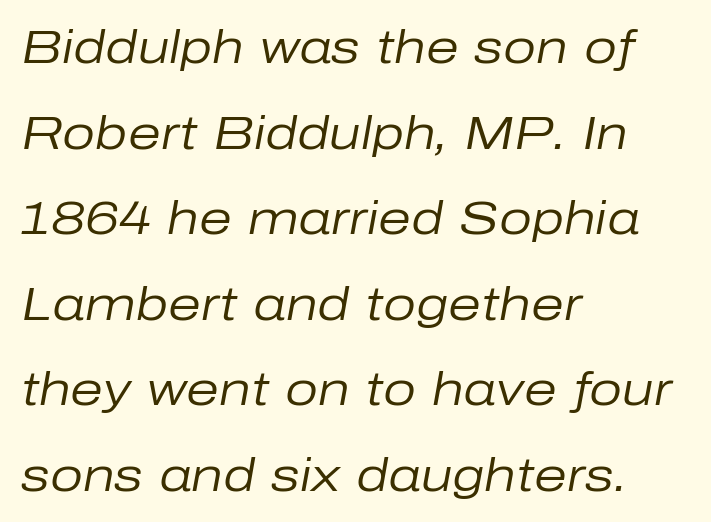
Q: Is the text bold? A: No.
Q: Is the text italic (slanted)? A: Yes, it leans right by about 10 degrees.
Q: Is the text underlined? A: No.
Q: How is the paragraph aligned? A: Left-aligned.
Q: Is the spacing between letters normal or unusually wide? A: Normal.
Q: Width (condensed, normal, or wide)? A: Normal.
Q: Stroke contrast? A: Low.
Q: x-height? A: Medium.
Q: Monospaced? A: No.
